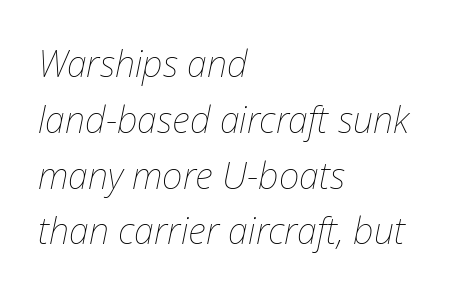
Q: Is the text bold? A: No.
Q: Is the text italic (slanted)? A: Yes, it leans right by about 12 degrees.
Q: Is the text underlined? A: No.
Q: How is the paragraph aligned? A: Left-aligned.
Q: Is the spacing between letters normal or unusually wide? A: Normal.
Q: Is the spacing between lines tight, normal or loose? A: Normal.
Q: Width (condensed, normal, or wide)? A: Normal.
Q: Stroke contrast? A: Low.
Q: x-height? A: Medium.
Q: Monospaced? A: No.
